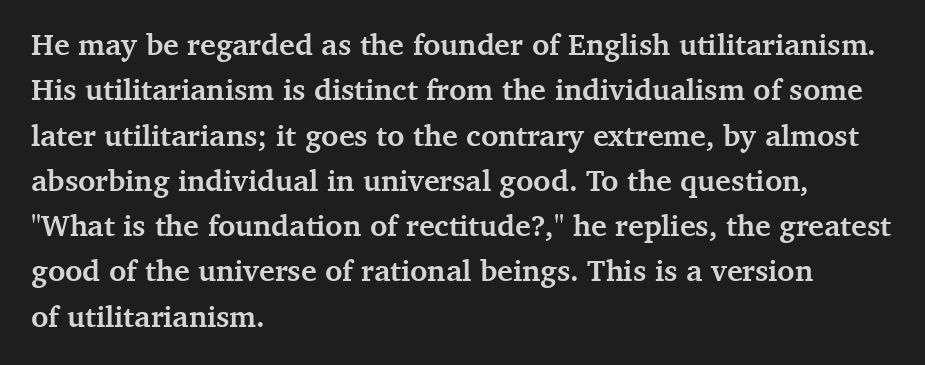
The image shows 30 px semibold serif type, upright; set left-aligned, normal line spacing (1.51x), normal letter spacing, not underlined; medium stroke contrast and a medium x-height.
